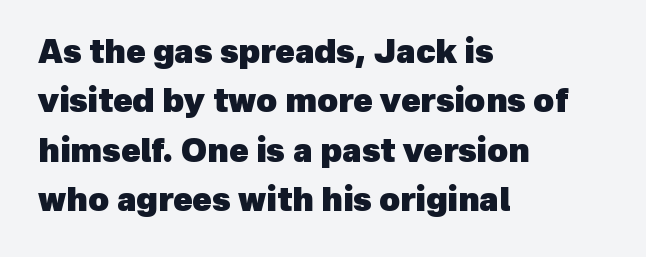
The image shows 32 px heavy sans-serif type; set left-aligned, normal line spacing (1.54x), normal letter spacing, not underlined; a medium x-height.
